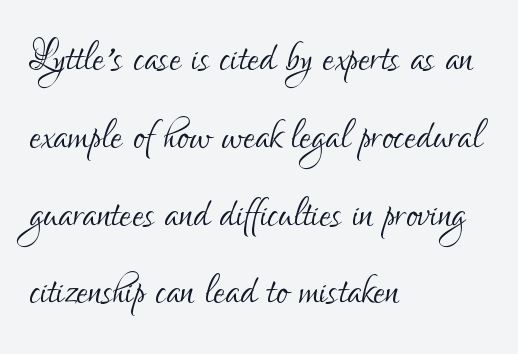
The image shows 54 px light, condensed sans-serif type; set left-aligned, normal line spacing (1.44x), normal letter spacing, not underlined; low stroke contrast and a small x-height.
